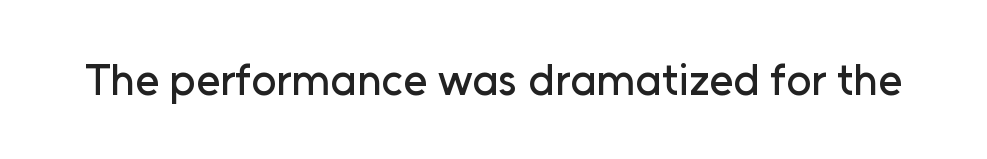
The image shows 44 px sans-serif type, upright; set normal letter spacing, not underlined; low stroke contrast and a medium x-height.
